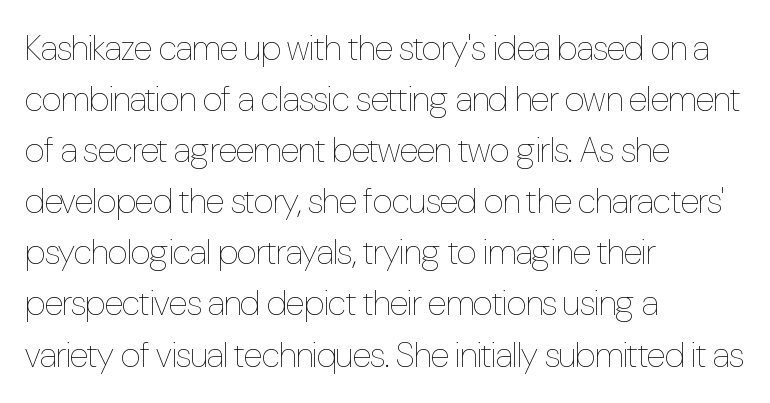
The letters advance in unequal steps, a hallmark of proportional type. The letterforms sit shoulder to shoulder at normal distance. Check under the words: just untouched page. A typesetter would call this leading conventional body-copy spacing. Line beginnings align vertically; line endings do not. Is the type heavy? It reads as light-to-regular instead.
